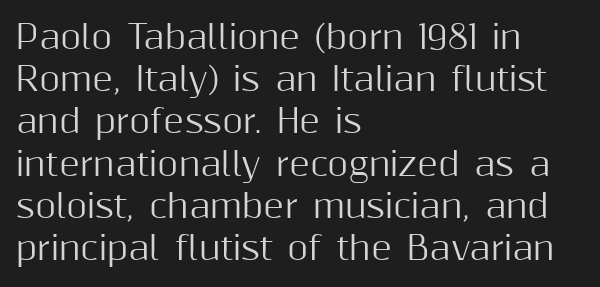
The face used here is proportionally spaced, like ordinary book or web type. A roman cut, with each character standing at attention. The designer left line spacing at the default. Letterform terminals end flat and unadorned throughout the passage.
